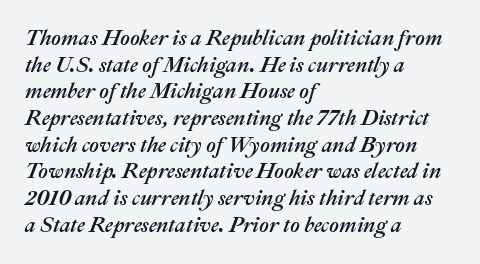
{"italic": "yes", "lean": "right", "slant_degrees": 22, "underline": "no", "align": "left", "line_spacing": "normal", "line_spacing_ratio": 1.27, "letter_spacing": "normal", "letter_spacing_em": 0.0, "glyph_px": 21}
